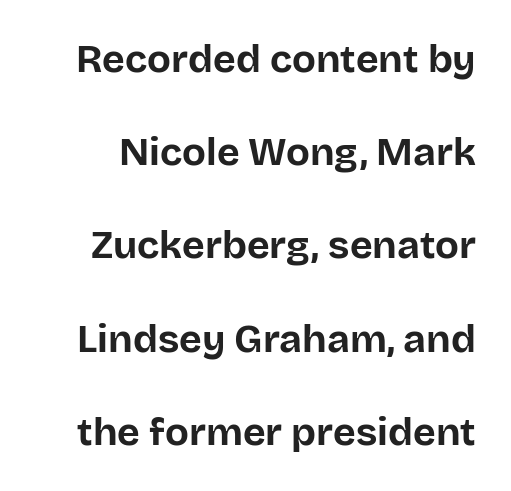
Q: Is the text bold? A: Yes.
Q: Is the text italic (slanted)? A: No, it is upright.
Q: Is the typeface a serif or a sans-serif typeface? A: Sans-serif.
Q: Is the text underlined? A: No.
Q: Is the spacing between letters normal or unusually wide? A: Normal.
Q: Is the spacing between lines tight, normal or loose? A: Loose.
Q: Width (condensed, normal, or wide)? A: Normal.
Q: Stroke contrast? A: Low.
Q: x-height? A: Large.
Q: Monospaced? A: No.
